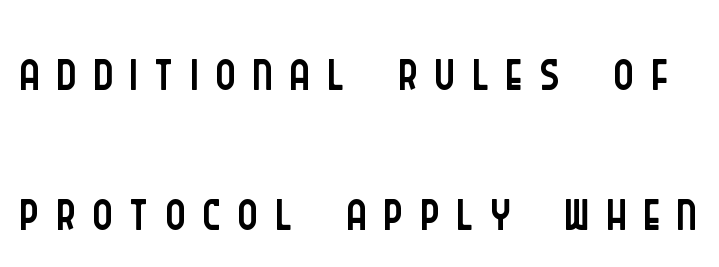
Between one letter and the next there's a generous, obvious gap. This is the regular roman posture of the typeface. Note: no serifs on the glyphs. The rendering uses natural spacing where letterforms have individual widths. A clean baseline with only descenders dipping below it. The letters look calm and open, with moderate or lighter stems.
